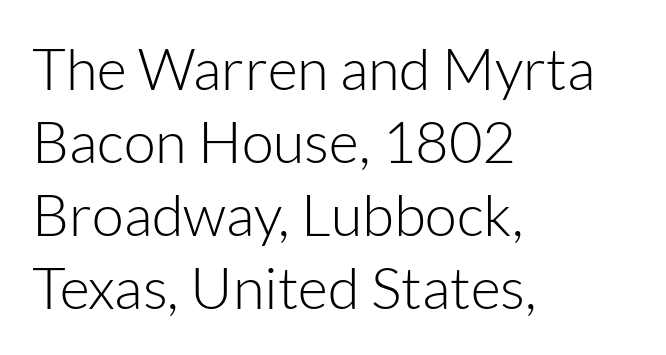
A sans-serif font was chosen for this passage. Students, note that the glyphs here touch the page at normal intervals. Letters rest on an invisible, unmarked baseline. What's the leading like? Ordinary, nothing unusual.
